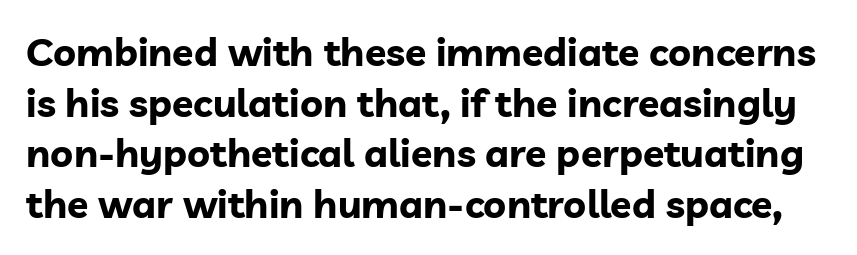
{"serif": "no", "italic": "no", "bold": "yes", "weight": "bold", "width": "normal", "stroke_contrast": "low", "x_height": "medium", "monospaced": "no", "underline": "no", "line_spacing": "normal", "line_spacing_ratio": 1.3, "letter_spacing": "normal", "letter_spacing_em": 0.0, "glyph_px": 39}
